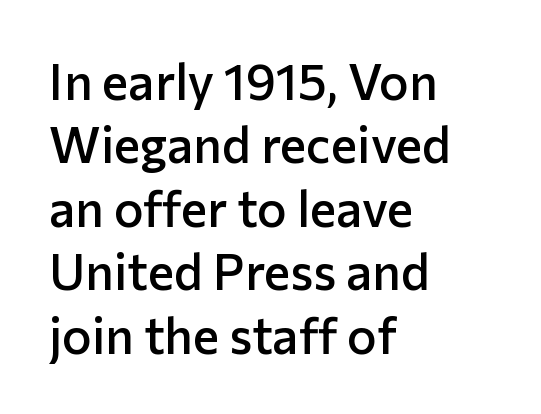
The image shows 50 px semibold sans-serif type, upright; set left-aligned, normal line spacing (1.27x), normal letter spacing, not underlined; low stroke contrast and a medium x-height.
